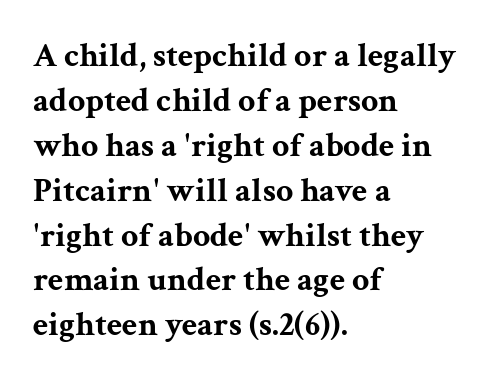
{"serif": "yes", "italic": "no", "bold": "yes", "weight": "bold", "width": "wide", "stroke_contrast": "medium", "x_height": "medium", "monospaced": "no", "underline": "no", "align": "left", "line_spacing": "normal", "line_spacing_ratio": 1.32, "letter_spacing": "normal", "letter_spacing_em": 0.0, "glyph_px": 34}
